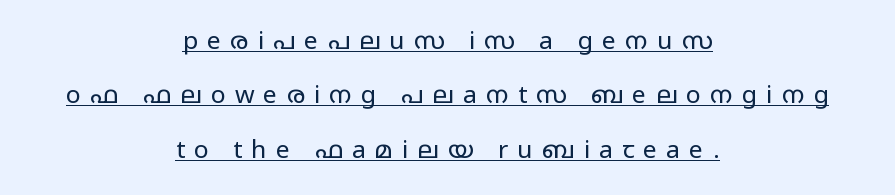
The image shows 25 px text type, upright; set centered, loose line spacing (2.18x), unusually wide letter spacing (+0.36 em), underlined.
